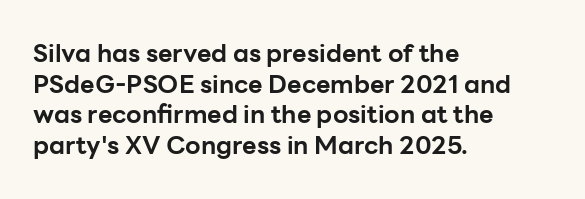
The image shows 25 px bold type, upright; set left-aligned, line spacing 1.23x, normal letter spacing, not underlined.
